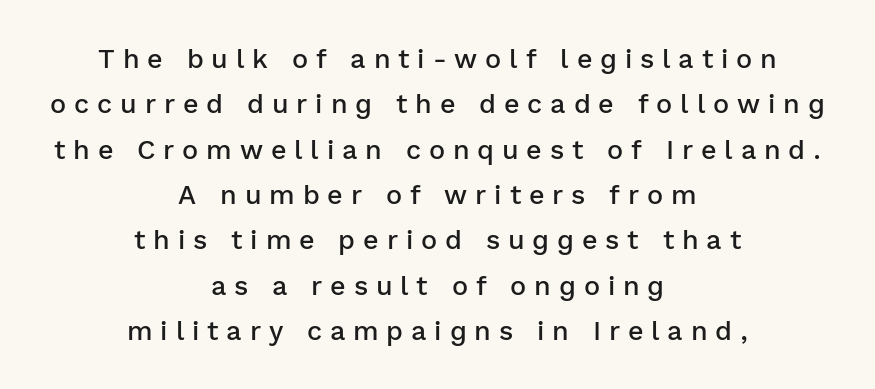
The image shows 27 px text type, upright; set centered, normal line spacing (1.68x), unusually wide letter spacing (+0.29 em), not underlined.
